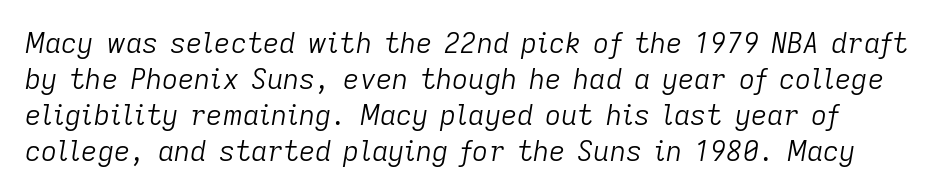
The face used here has a pronounced slope to its letters. A light-to-regular cut is what we see here. Glance below the letters and you will spot only blank space. Characters follow at the spacing the type designer built in.
